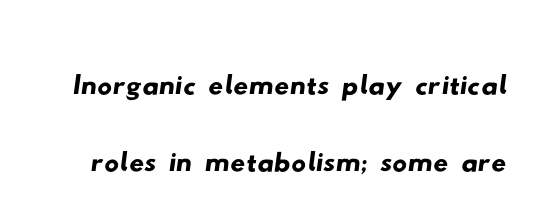
Quick note: underline off. If you measured baseline to baseline, you'd find a short distance. This sample uses a sans-serif face. Compared with typical body copy, the letter spacing here is the same. Spacing verdict: proportional, widths tailored to each character.
